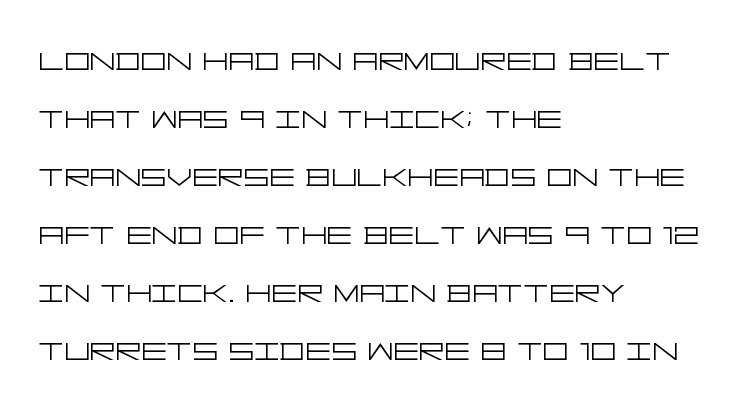
The image shows 40 px light, wide sans-serif type, upright; set left-aligned, normal line spacing (1.45x), normal letter spacing, not underlined; low stroke contrast and a large x-height.
